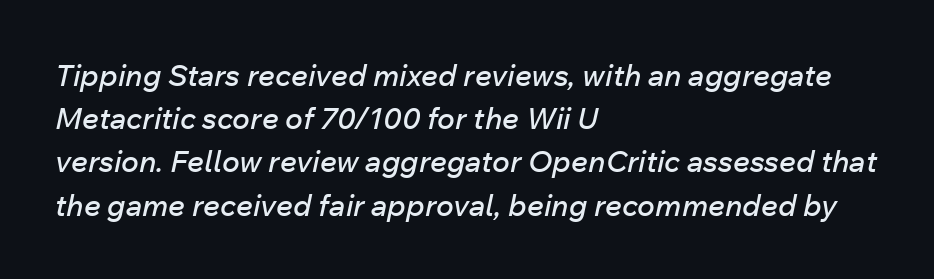
{"italic": "yes", "lean": "right", "slant_degrees": 12, "width": "normal", "stroke_contrast": "low", "x_height": "medium", "monospaced": "no", "underline": "no", "align": "left", "line_spacing": "normal", "line_spacing_ratio": 1.44, "letter_spacing": "normal", "letter_spacing_em": 0.0, "glyph_px": 30}
